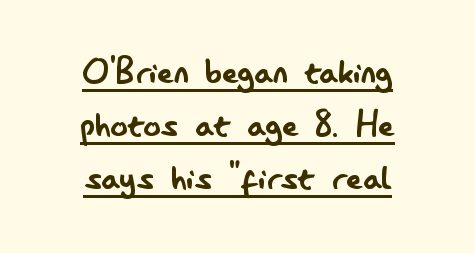
Each letter keeps its own natural width here, so spacing adapts to shape. This is the regular roman posture of the typeface. The strokes are not fattened; the text isn't bold. Every row of glyphs is offset so its center matches the block's center. The face used here is rendered with its standard letterfit.
